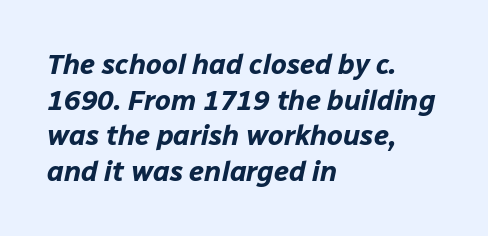
Proportional: the letters do not fall into vertical columns. The glyphs look as if they've been sheared to an angle. The leading is moderate, giving the passage an even texture. The baseline area is clear. Compared with a centered layout, this one pins lines to the left instead.
